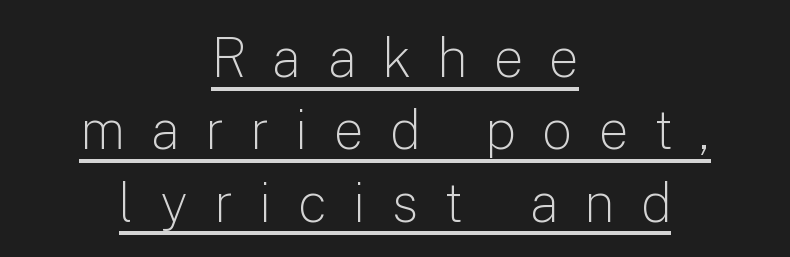
Q: Is the text bold? A: No.
Q: Is the text italic (slanted)? A: No, it is upright.
Q: Is the typeface a serif or a sans-serif typeface? A: Sans-serif.
Q: Is the text underlined? A: Yes.
Q: How is the paragraph aligned? A: Centered.
Q: Is the spacing between letters normal or unusually wide? A: Unusually wide.
Q: Is the spacing between lines tight, normal or loose? A: Normal.
Q: Width (condensed, normal, or wide)? A: Normal.
Q: Stroke contrast? A: Low.
Q: x-height? A: Medium.
Q: Monospaced? A: No.
